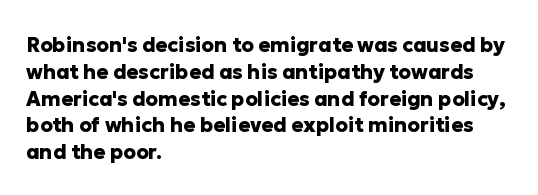
{"italic": "no", "bold": "yes", "underline": "no", "align": "left", "line_spacing": "normal", "line_spacing_ratio": 1.34, "letter_spacing": "normal", "letter_spacing_em": 0.0, "glyph_px": 20}
